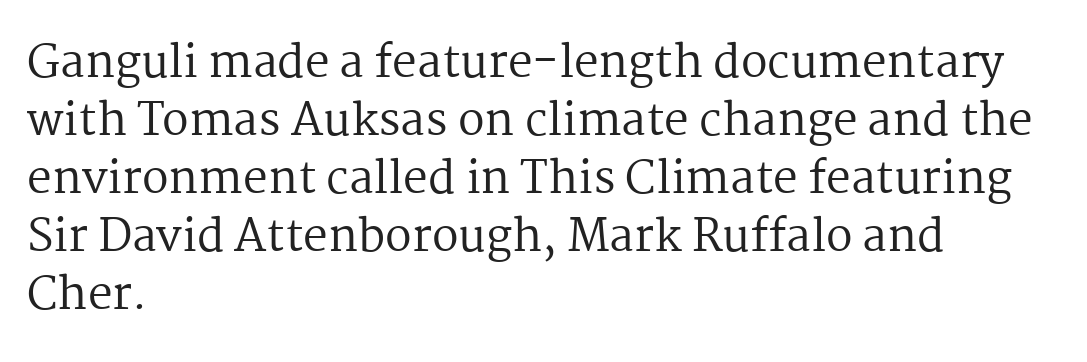
The image shows 44 px regular-weight serif type, upright; set left-aligned, normal line spacing (1.32x), normal letter spacing, not underlined; medium stroke contrast and a medium x-height.
